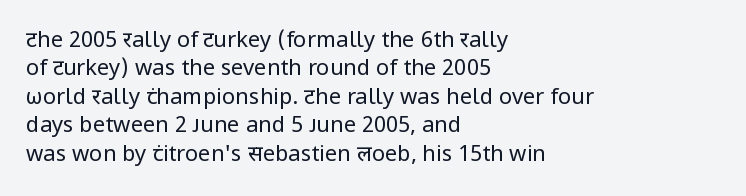
Q: Is the text bold? A: No.
Q: Is the text italic (slanted)? A: No, it is upright.
Q: Is the text underlined? A: No.
Q: How is the paragraph aligned? A: Left-aligned.
Q: Is the spacing between letters normal or unusually wide? A: Normal.
Q: Is the spacing between lines tight, normal or loose? A: Normal.
